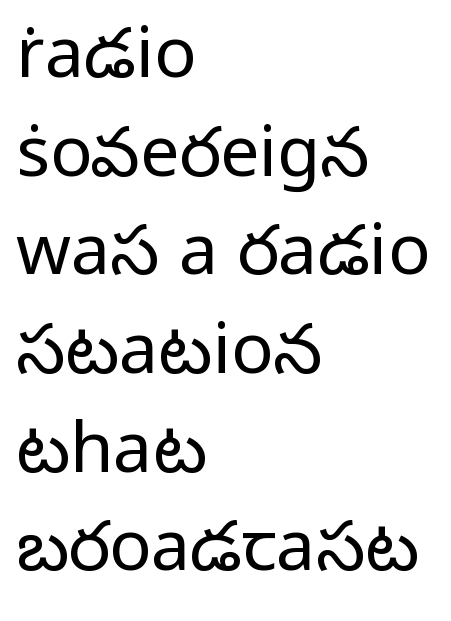
The image shows 70 px light sans-serif type, upright; set left-aligned, normal line spacing (1.41x), normal letter spacing, not underlined; low stroke contrast and a medium x-height.
